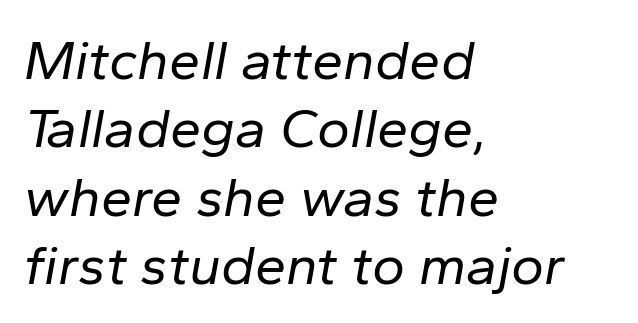
Q: Is the text bold? A: No.
Q: Is the text italic (slanted)? A: Yes, it leans right by about 10 degrees.
Q: Is the text underlined? A: No.
Q: How is the paragraph aligned? A: Left-aligned.
Q: Is the spacing between letters normal or unusually wide? A: Normal.
Q: Width (condensed, normal, or wide)? A: Normal.
Q: Stroke contrast? A: Low.
Q: x-height? A: Medium.
Q: Monospaced? A: No.
